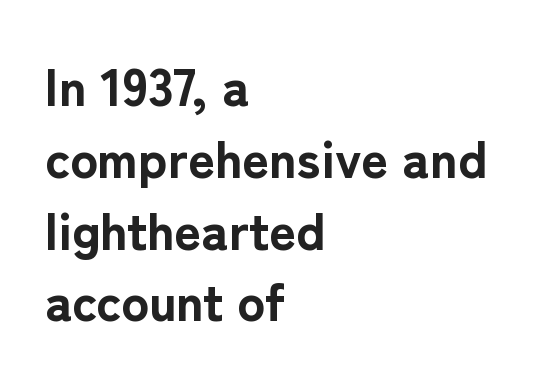
Q: Is the text bold? A: Yes.
Q: Is the text italic (slanted)? A: No, it is upright.
Q: Is the typeface a serif or a sans-serif typeface? A: Sans-serif.
Q: Is the text underlined? A: No.
Q: How is the paragraph aligned? A: Left-aligned.
Q: Is the spacing between letters normal or unusually wide? A: Normal.
Q: Is the spacing between lines tight, normal or loose? A: Normal.
Q: Width (condensed, normal, or wide)? A: Normal.
Q: Stroke contrast? A: Low.
Q: x-height? A: Medium.
Q: Monospaced? A: No.
